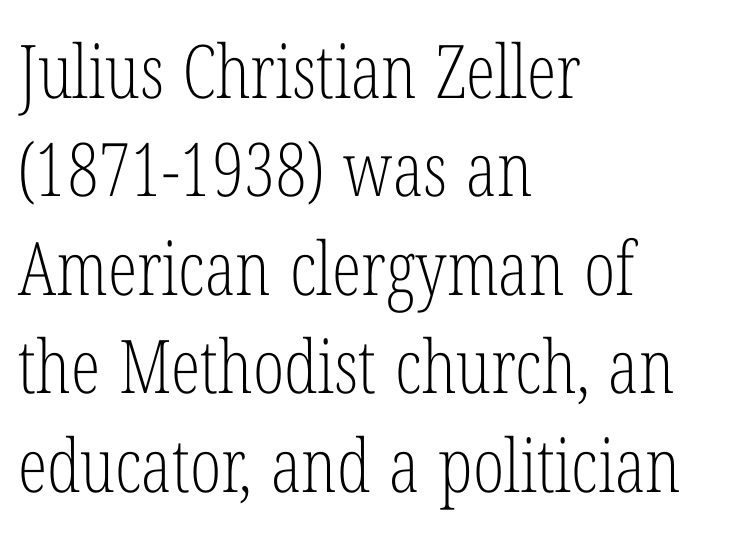
Q: Is the text bold? A: No.
Q: Is the text italic (slanted)? A: No, it is upright.
Q: Is the typeface a serif or a sans-serif typeface? A: Serif.
Q: Is the text underlined? A: No.
Q: How is the paragraph aligned? A: Left-aligned.
Q: Is the spacing between letters normal or unusually wide? A: Normal.
Q: Is the spacing between lines tight, normal or loose? A: Normal.
Q: Width (condensed, normal, or wide)? A: Condensed.
Q: Stroke contrast? A: Low.
Q: x-height? A: Medium.
Q: Monospaced? A: No.
